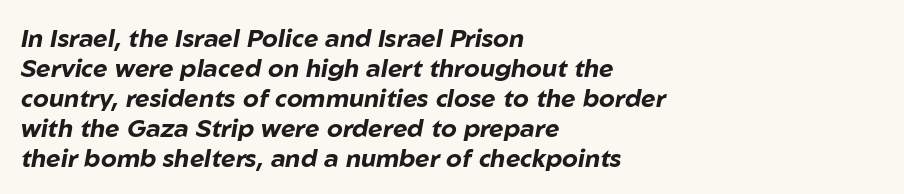
{"italic": "yes", "lean": "right", "slant_degrees": 10, "bold": "yes", "underline": "no", "align": "left", "line_spacing_ratio": 1.2, "letter_spacing": "normal", "letter_spacing_em": 0.0, "glyph_px": 25}
